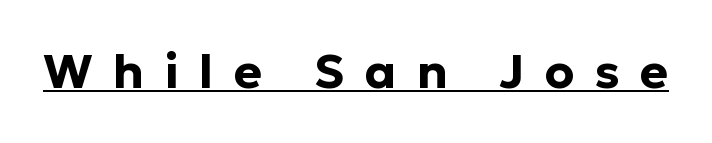
Q: Is the text bold? A: Yes.
Q: Is the text italic (slanted)? A: No, it is upright.
Q: Is the typeface a serif or a sans-serif typeface? A: Sans-serif.
Q: Is the text underlined? A: Yes.
Q: Is the spacing between letters normal or unusually wide? A: Unusually wide.
Q: Width (condensed, normal, or wide)? A: Normal.
Q: Stroke contrast? A: Low.
Q: x-height? A: Medium.
Q: Monospaced? A: No.
